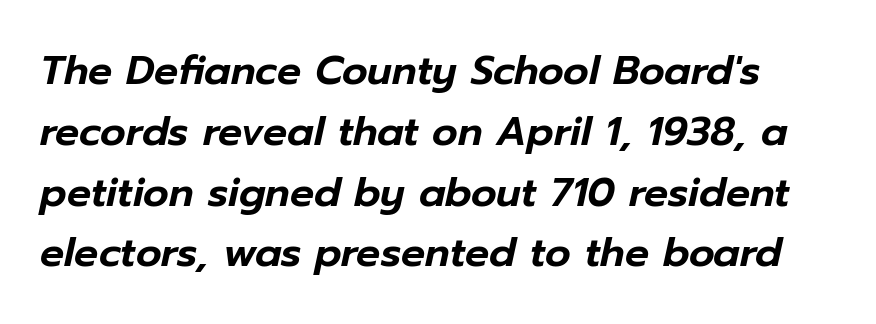
Glance below the letters and you will spot only blank space. Tracking here is standard; glyphs follow each other at the usual distance. Note the varied advance widths — an 'i' is clearly narrower than an 'm'. The text carries the slant typical of an italic or oblique font. In terms of leading, this rendering sits right in the middle.
